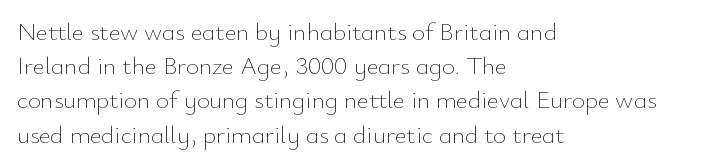
The area under the type is left untouched. A roman cut, with each character standing at attention. Observe the ordinary spacing: letters are neighbours, not strangers. Notice how the passage keeps a crisp vertical edge on the left only.
